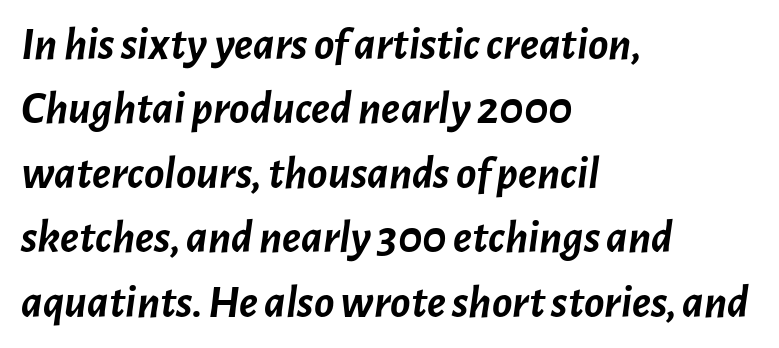
Q: Is the text bold? A: Yes.
Q: Is the text italic (slanted)? A: Yes, it leans right by about 7 degrees.
Q: Is the text underlined? A: No.
Q: How is the paragraph aligned? A: Left-aligned.
Q: Is the spacing between letters normal or unusually wide? A: Normal.
Q: Is the spacing between lines tight, normal or loose? A: Normal.
Q: Width (condensed, normal, or wide)? A: Normal.
Q: Stroke contrast? A: Low.
Q: x-height? A: Medium.
Q: Monospaced? A: No.
